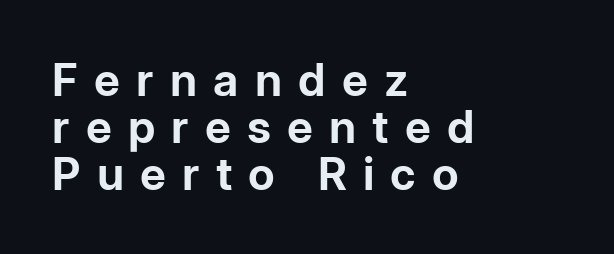
Q: Is the text bold? A: Yes.
Q: Is the text italic (slanted)? A: No, it is upright.
Q: Is the typeface a serif or a sans-serif typeface? A: Sans-serif.
Q: Is the text underlined? A: No.
Q: How is the paragraph aligned? A: Left-aligned.
Q: Is the spacing between letters normal or unusually wide? A: Unusually wide.
Q: Is the spacing between lines tight, normal or loose? A: Tight.
Q: Width (condensed, normal, or wide)? A: Normal.
Q: Stroke contrast? A: Low.
Q: x-height? A: Medium.
Q: Monospaced? A: No.
